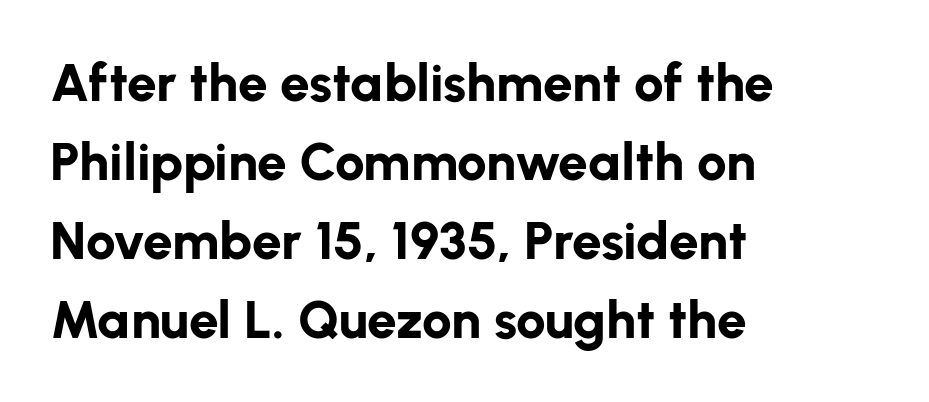
The image shows 53 px bold sans-serif type, upright; set left-aligned, normal line spacing (1.49x), normal letter spacing, not underlined; low stroke contrast and a medium x-height.
